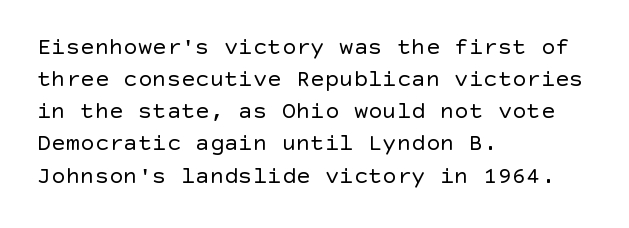
{"italic": "no", "bold": "no", "underline": "no", "align": "left", "line_spacing": "normal", "line_spacing_ratio": 1.34, "letter_spacing": "normal", "letter_spacing_em": 0.0, "glyph_px": 24}
